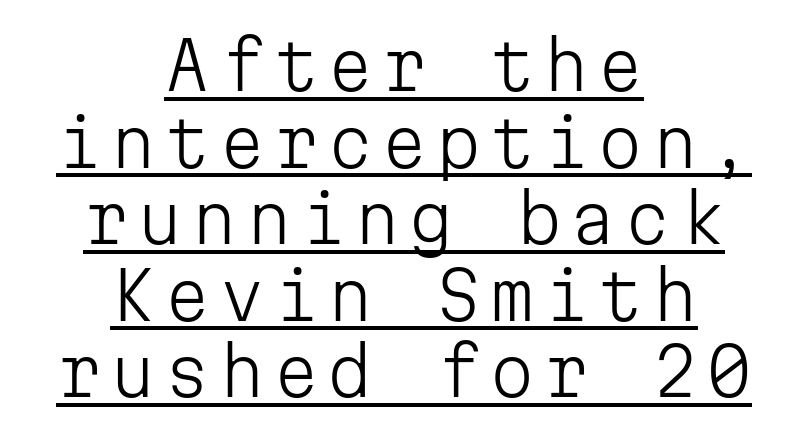
{"serif": "no", "italic": "no", "bold": "no", "weight": "light", "width": "normal", "stroke_contrast": "low", "x_height": "medium", "monospaced": "yes", "underline": "yes", "align": "center", "line_spacing_ratio": 1.16, "glyph_px": 66}
